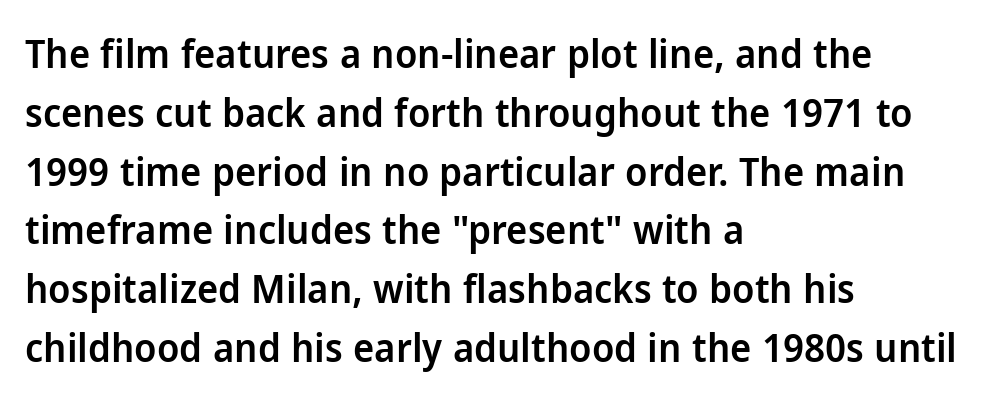
Unlike italic type, these characters show no tilt at all. The characters look somewhat weighty, a semibold short of true bold. Notice how descenders clear the ascenders below comfortably — that's standard leading. Each letter keeps its own natural width here, so spacing adapts to shape. The letters sit at their default tracking, neither squeezed nor spread.
